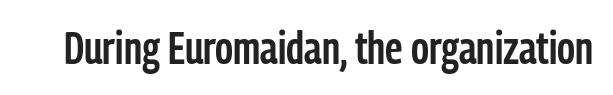
{"serif": "no", "italic": "no", "bold": "semi", "weight": "semibold", "width": "condensed", "stroke_contrast": "low", "x_height": "medium", "monospaced": "no", "underline": "no", "letter_spacing": "normal", "letter_spacing_em": 0.0, "glyph_px": 45}
